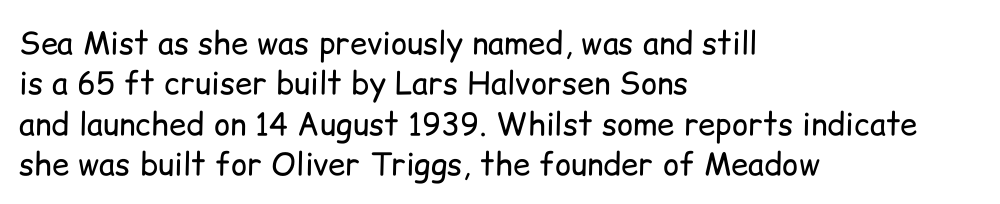
Descender tails drop into unmarked territory. Is the block centered? No — it sits flush against the left margin. You can tell it's not italic because the verticals are truly vertical. Do the characters align in a grid? No, the font is proportional.
